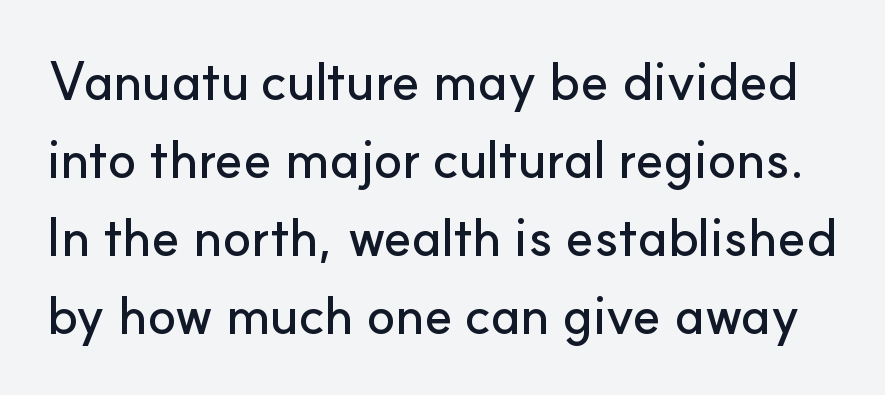
{"serif": "no", "italic": "no", "width": "normal", "stroke_contrast": "low", "x_height": "small", "monospaced": "no", "underline": "no", "line_spacing": "normal", "line_spacing_ratio": 1.47, "letter_spacing": "normal", "letter_spacing_em": 0.0, "glyph_px": 53}
